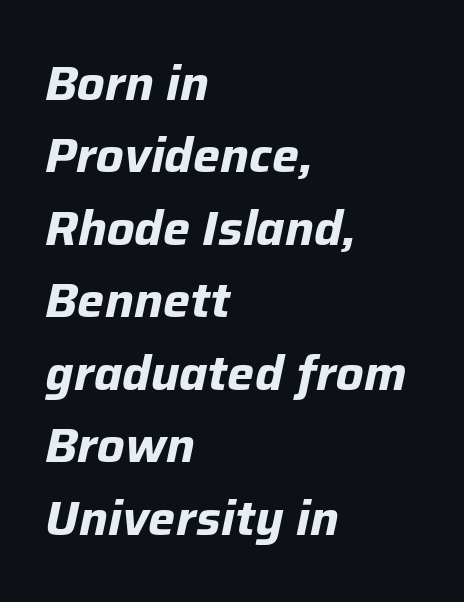
Q: Is the text bold? A: Yes.
Q: Is the text italic (slanted)? A: Yes, it leans right by about 12 degrees.
Q: Is the text underlined? A: No.
Q: How is the paragraph aligned? A: Left-aligned.
Q: Is the spacing between letters normal or unusually wide? A: Normal.
Q: Is the spacing between lines tight, normal or loose? A: Normal.
Q: Width (condensed, normal, or wide)? A: Normal.
Q: Stroke contrast? A: Low.
Q: x-height? A: Medium.
Q: Monospaced? A: No.
